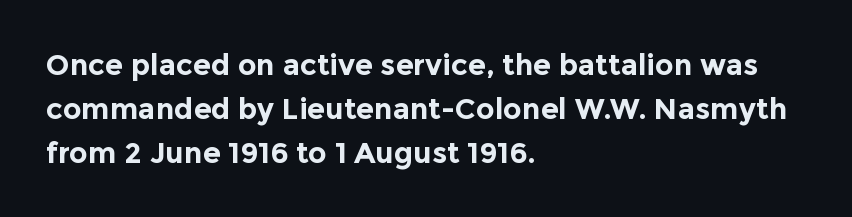
The image shows 29 px bold sans-serif type, upright; set left-aligned, normal line spacing (1.51x), normal letter spacing, not underlined; a medium x-height.
